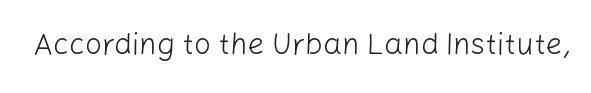
The image shows 30 px light sans-serif type, upright; set normal letter spacing, not underlined; low stroke contrast and a medium x-height.
